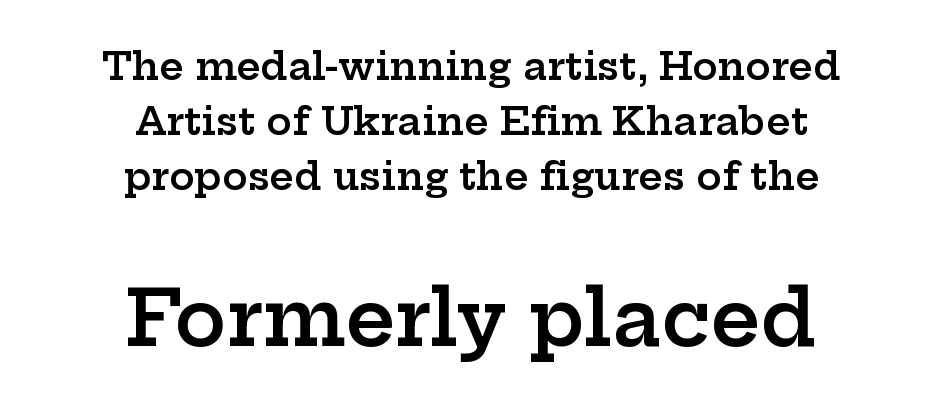
Q: Is the text bold? A: Semi-bold.
Q: Is the text italic (slanted)? A: No, it is upright.
Q: Is the typeface a serif or a sans-serif typeface? A: Serif.
Q: Is the text underlined? A: No.
Q: How is the paragraph aligned? A: Centered.
Q: Is the spacing between letters normal or unusually wide? A: Normal.
Q: Is the spacing between lines tight, normal or loose? A: Normal.
Q: Which block of text is set in a larger size, the first (top) or the second (bottom)? A: The second (bottom) one.
Q: Width (condensed, normal, or wide)? A: Wide.
Q: Stroke contrast? A: Low.
Q: x-height? A: Medium.
Q: Monospaced? A: No.
